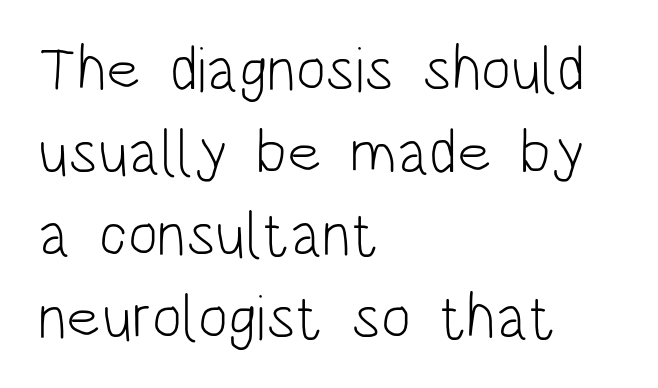
The image shows 63 px light, condensed sans-serif type, upright; set left-aligned, normal line spacing (1.31x), normal letter spacing, not underlined; low stroke contrast and a large x-height.
